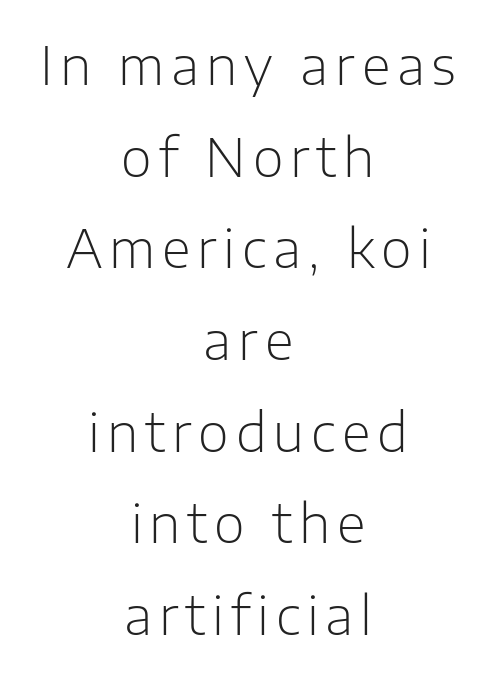
The image shows 53 px light sans-serif type, upright; set centered, line spacing 1.73x, not underlined; low stroke contrast and a medium x-height.
